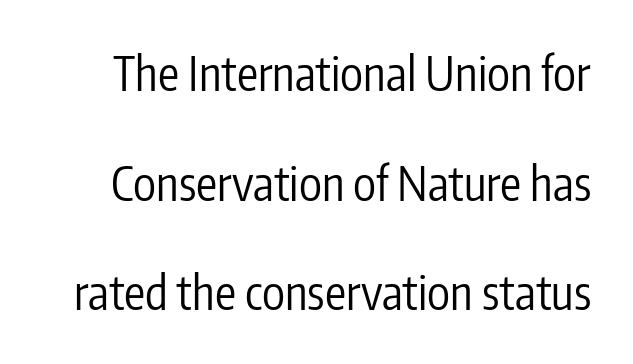
The image shows 47 px regular-weight, condensed sans-serif type, upright; set loose line spacing (2.33x), normal letter spacing, not underlined; low stroke contrast and a medium x-height.
